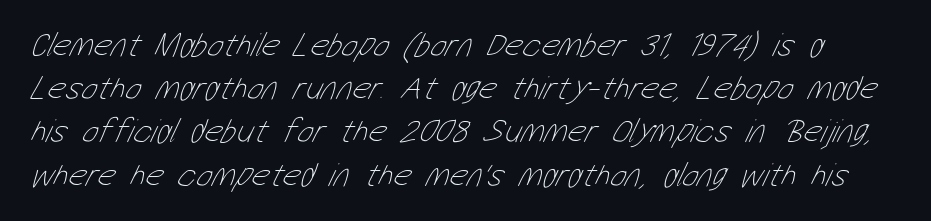
The rows are spaced the way most documents space them. What stands out about the letter spacing? Nothing — it is the standard amount. Check under the words: just untouched page. Vertical stems look standard width or narrower in stroke. The face used here is proportionally spaced, like ordinary book or web type.
